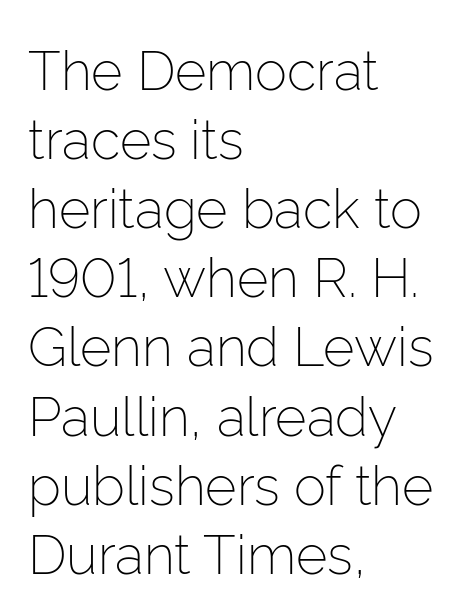
Q: Is the text bold? A: No.
Q: Is the text italic (slanted)? A: No, it is upright.
Q: Is the typeface a serif or a sans-serif typeface? A: Sans-serif.
Q: Is the text underlined? A: No.
Q: How is the paragraph aligned? A: Left-aligned.
Q: Is the spacing between letters normal or unusually wide? A: Normal.
Q: Is the spacing between lines tight, normal or loose? A: Normal.
Q: Width (condensed, normal, or wide)? A: Normal.
Q: Stroke contrast? A: Low.
Q: x-height? A: Medium.
Q: Monospaced? A: No.
